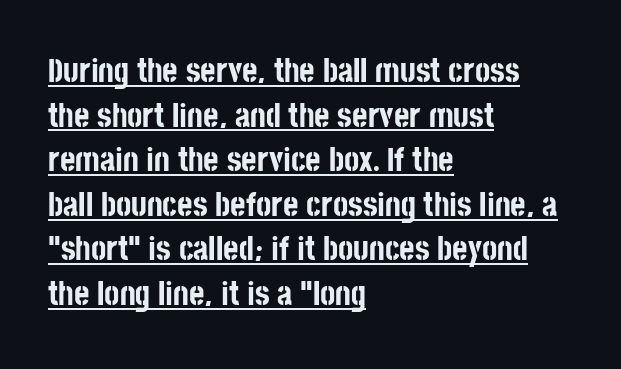
{"serif": "no", "italic": "no", "bold": "yes", "weight": "bold", "width": "condensed", "stroke_contrast": "low", "x_height": "large", "monospaced": "no", "underline": "yes", "align": "left", "line_spacing": "normal", "line_spacing_ratio": 1.35, "letter_spacing": "normal", "letter_spacing_em": 0.0, "glyph_px": 33}
